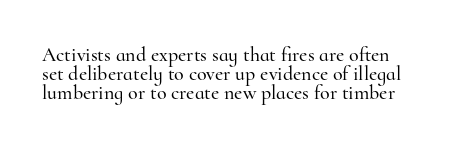
Q: Is the text italic (slanted)? A: No, it is upright.
Q: Is the text underlined? A: No.
Q: Is the spacing between letters normal or unusually wide? A: Normal.
Q: Is the spacing between lines tight, normal or loose? A: Tight.
